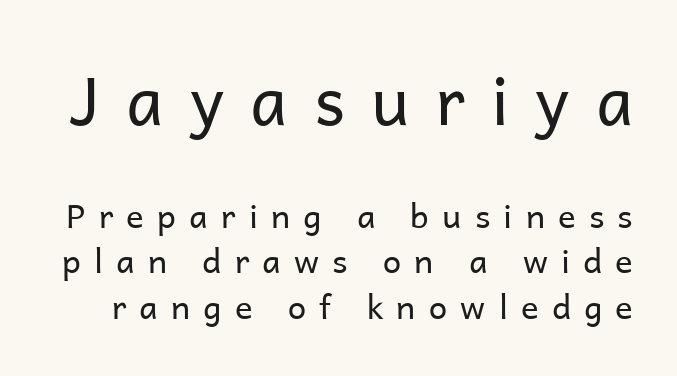
The image shows 66 px regular-weight sans-serif type, upright; set normal line spacing (1.37x), unusually wide letter spacing (+0.4 em), not underlined; the first (top) block is 2.0x larger; low stroke contrast and a medium x-height.
